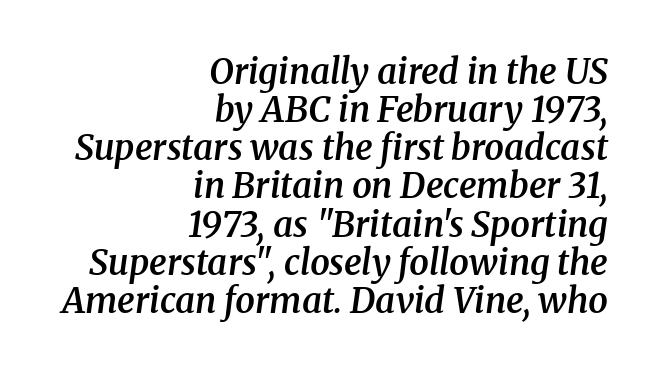
Letters rest on an invisible, unmarked baseline. The rendering uses a small line-height, squeezing the rows. The passage shown is typed in a proportional face where columns would drift. The type family on display is of the serif kind.
